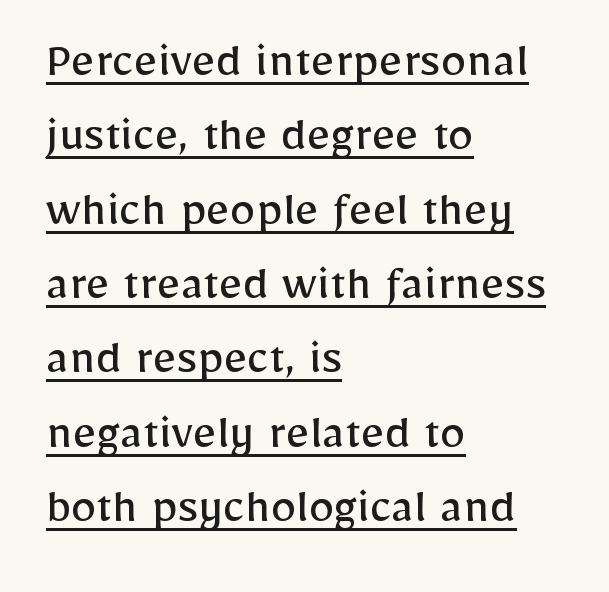
The face used here is proportionally spaced, like ordinary book or web type. Notice how descenders clear the ascenders below comfortably — that's standard leading. Left-aligned paragraph, ragged on the right. Serifs: no, the terminals of the letterforms are clean. Compared with undecorated copy, this sample adds a rule below the words. Vertical strokes here are truly vertical.
